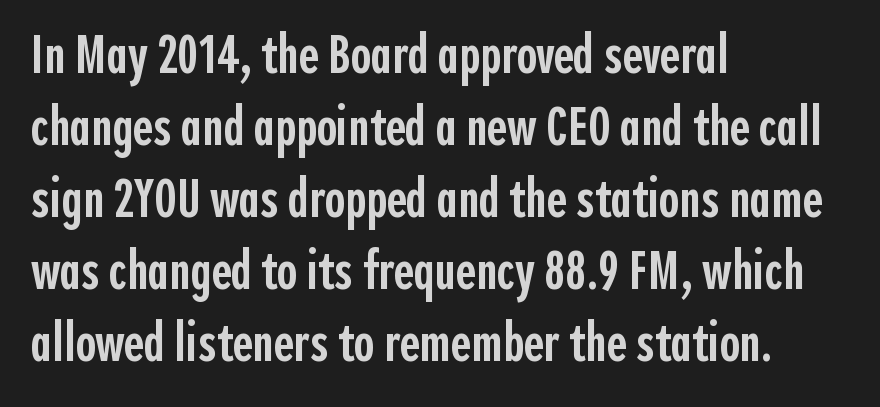
{"serif": "no", "italic": "no", "bold": "semi", "weight": "semibold", "width": "condensed", "x_height": "medium", "monospaced": "no", "underline": "no", "align": "left", "line_spacing": "normal", "line_spacing_ratio": 1.31, "letter_spacing": "normal", "letter_spacing_em": 0.0, "glyph_px": 55}
